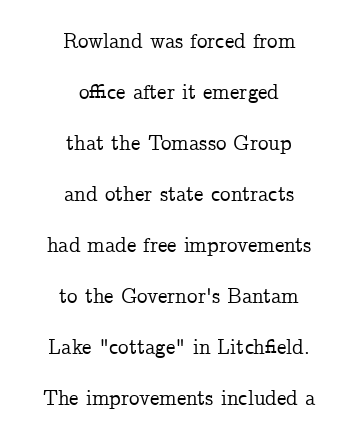
Rendered with straight, roman letterforms. One-word summary of the alignment: center. Letter spacing: default. Rule under the text: the space is simply empty. Leading: increased.
